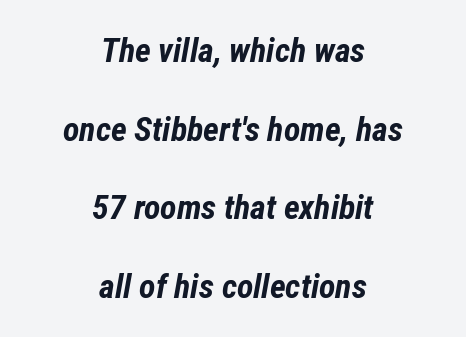
The image shows 34 px bold, condensed type, italic (leaning right); set centered, loose line spacing (2.31x), normal letter spacing, not underlined; low stroke contrast and a medium x-height.
